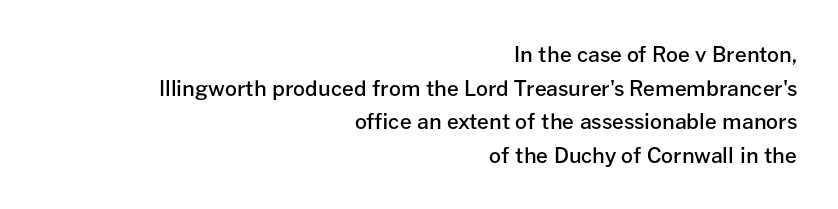
The image shows 21 px text type, upright; set right-aligned, normal line spacing (1.6x), normal letter spacing, not underlined.
